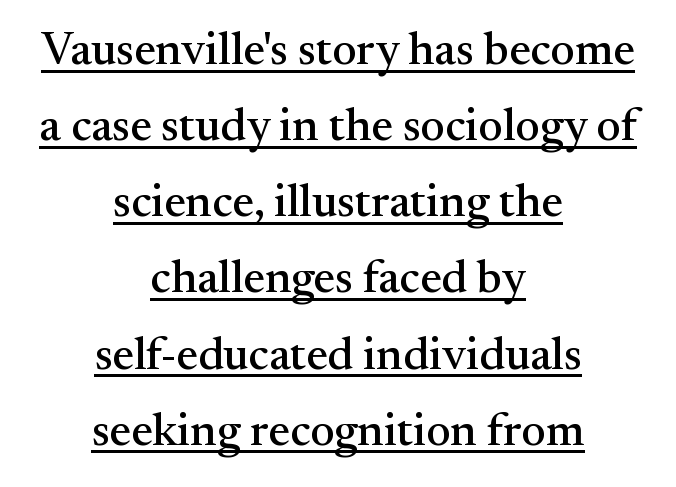
{"serif": "yes", "italic": "no", "width": "normal", "stroke_contrast": "medium", "x_height": "small", "monospaced": "no", "underline": "yes", "align": "center", "line_spacing": "normal", "line_spacing_ratio": 1.62, "letter_spacing": "normal", "letter_spacing_em": 0.0, "glyph_px": 47}
